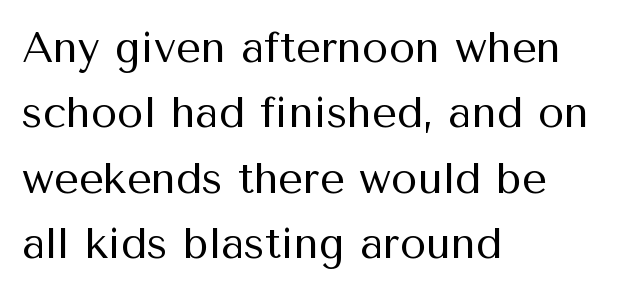
Varying glyph widths throughout — classic text-font behaviour. Posture: vertical. Descenders are the only things crossing below the line. The font family rendered here belongs to the sans-serif group. On a weight scale, this lands at 450 or below.
